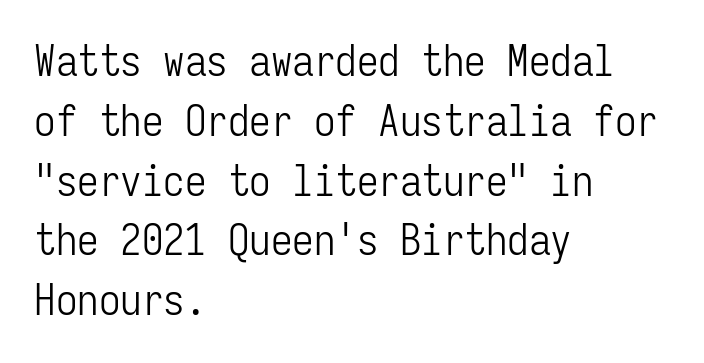
Q: Is the text bold? A: No.
Q: Is the text italic (slanted)? A: No, it is upright.
Q: Is the typeface a serif or a sans-serif typeface? A: Sans-serif.
Q: Is the text underlined? A: No.
Q: How is the paragraph aligned? A: Left-aligned.
Q: Is the spacing between letters normal or unusually wide? A: Normal.
Q: Is the spacing between lines tight, normal or loose? A: Normal.
Q: Width (condensed, normal, or wide)? A: Condensed.
Q: Stroke contrast? A: Low.
Q: x-height? A: Medium.
Q: Monospaced? A: Yes.
